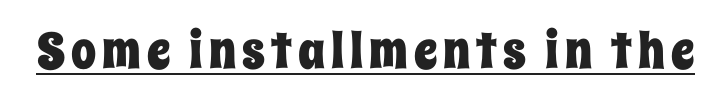
{"italic": "no", "width": "condensed", "stroke_contrast": "low", "x_height": "large", "monospaced": "no", "underline": "yes", "glyph_px": 50}
